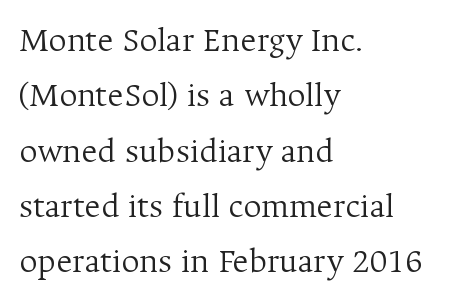
{"serif": "yes", "italic": "no", "bold": "no", "weight": "light", "width": "normal", "stroke_contrast": "medium", "x_height": "medium", "monospaced": "no", "underline": "no", "align": "left", "line_spacing": "normal", "line_spacing_ratio": 1.58, "letter_spacing": "normal", "letter_spacing_em": 0.0, "glyph_px": 35}
